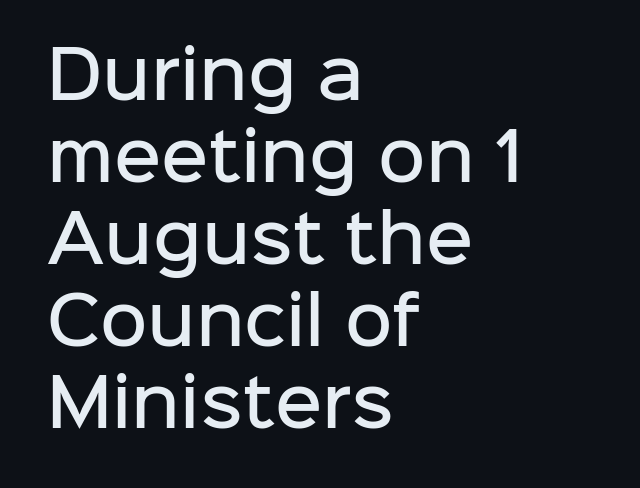
Q: Is the text bold? A: Semi-bold.
Q: Is the text italic (slanted)? A: No, it is upright.
Q: Is the typeface a serif or a sans-serif typeface? A: Sans-serif.
Q: Is the text underlined? A: No.
Q: How is the paragraph aligned? A: Left-aligned.
Q: Is the spacing between letters normal or unusually wide? A: Normal.
Q: Is the spacing between lines tight, normal or loose? A: Normal.
Q: Width (condensed, normal, or wide)? A: Normal.
Q: Stroke contrast? A: Low.
Q: x-height? A: Medium.
Q: Monospaced? A: No.
